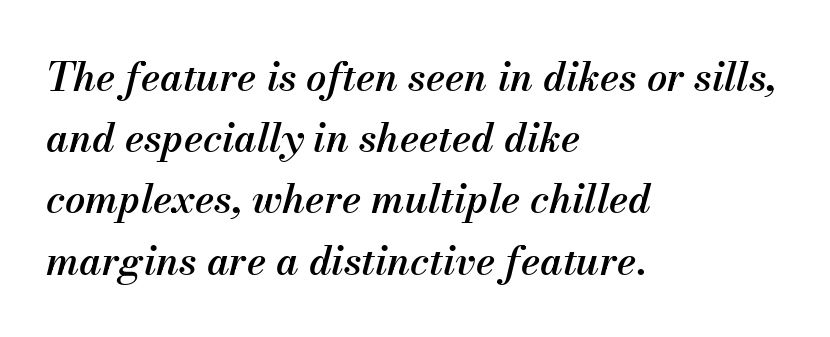
The rendering applies a slant to the glyphs. Do the characters align in a grid? No, the font is proportional. Does the weight exceed regular? Yes, but only to semibold. Rule under the text: the space is simply empty. The block of text has a typical density, with ordinary space between rows.
